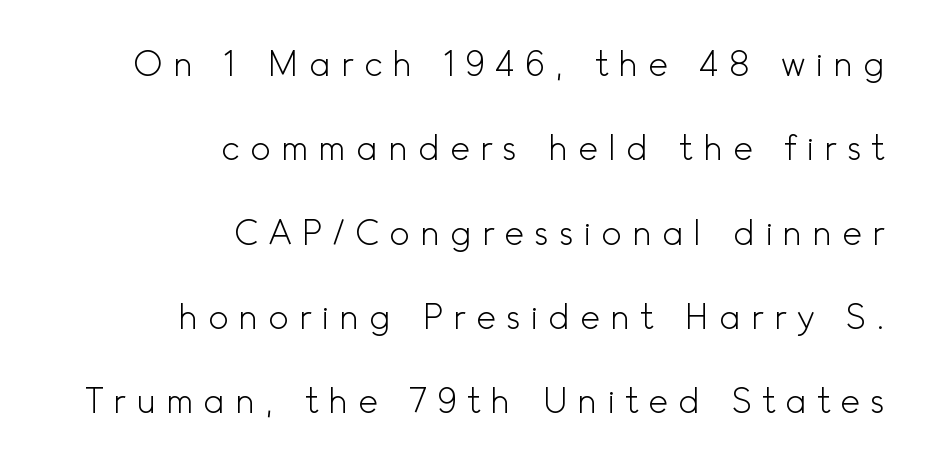
Q: Is the text bold? A: No.
Q: Is the text italic (slanted)? A: No, it is upright.
Q: Is the typeface a serif or a sans-serif typeface? A: Sans-serif.
Q: Is the text underlined? A: No.
Q: How is the paragraph aligned? A: Right-aligned.
Q: Is the spacing between letters normal or unusually wide? A: Unusually wide.
Q: Is the spacing between lines tight, normal or loose? A: Loose.
Q: Width (condensed, normal, or wide)? A: Normal.
Q: x-height? A: Small.
Q: Monospaced? A: No.
